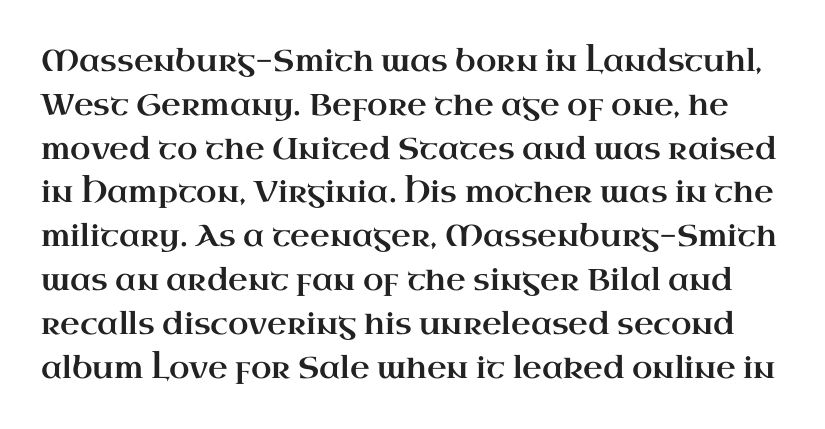
The image shows 30 px wide serif type, upright; set normal line spacing (1.46x), normal letter spacing, not underlined; high stroke contrast and a small x-height.
